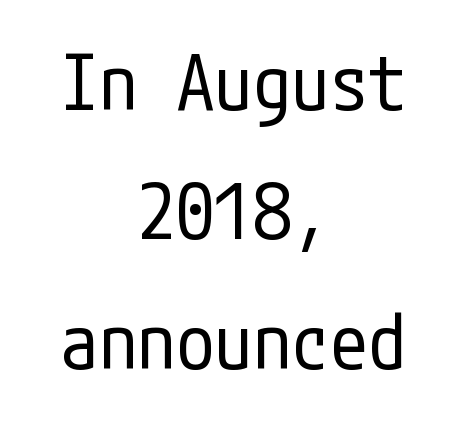
{"serif": "no", "italic": "no", "bold": "no", "weight": "regular", "width": "condensed", "stroke_contrast": "low", "x_height": "medium", "underline": "no", "align": "center", "line_spacing": "normal", "line_spacing_ratio": 1.68, "letter_spacing": "normal", "letter_spacing_em": 0.0, "glyph_px": 77}
